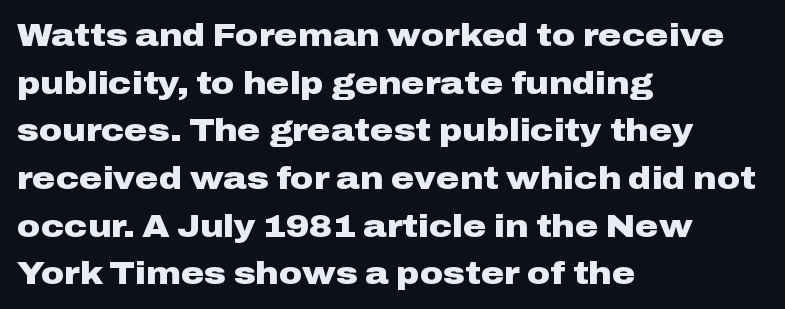
Note: no serifs on the glyphs. Letter spacing: default. Look at the stroke-to-counter ratio: heavy, a bold. Rows of type keep a routine distance in the vertical direction. Any mark beneath the type? The region is blank.
